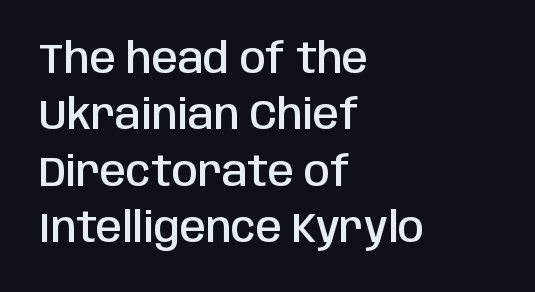
Q: Is the text bold? A: Semi-bold.
Q: Is the text italic (slanted)? A: No, it is upright.
Q: Is the typeface a serif or a sans-serif typeface? A: Sans-serif.
Q: Is the text underlined? A: No.
Q: How is the paragraph aligned? A: Left-aligned.
Q: Is the spacing between letters normal or unusually wide? A: Normal.
Q: Is the spacing between lines tight, normal or loose? A: Normal.
Q: Width (condensed, normal, or wide)? A: Condensed.
Q: Stroke contrast? A: Low.
Q: x-height? A: Large.
Q: Monospaced? A: No.
